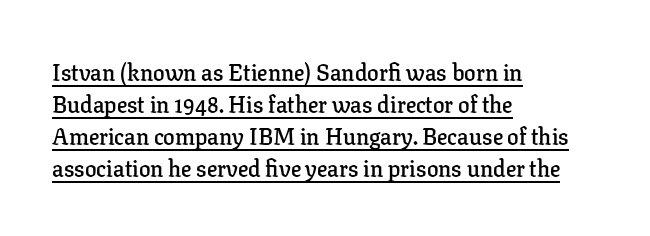
Q: Is the text bold? A: Semi-bold.
Q: Is the text italic (slanted)? A: No, it is upright.
Q: Is the text underlined? A: Yes.
Q: How is the paragraph aligned? A: Left-aligned.
Q: Is the spacing between letters normal or unusually wide? A: Normal.
Q: Is the spacing between lines tight, normal or loose? A: Normal.
